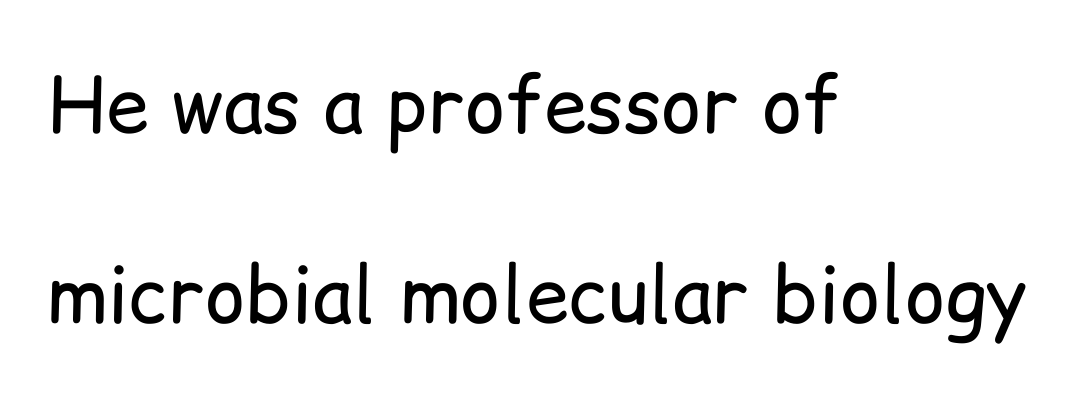
Q: Is the text bold? A: No.
Q: Is the text italic (slanted)? A: No, it is upright.
Q: Is the typeface a serif or a sans-serif typeface? A: Sans-serif.
Q: Is the text underlined? A: No.
Q: How is the paragraph aligned? A: Left-aligned.
Q: Is the spacing between letters normal or unusually wide? A: Normal.
Q: Is the spacing between lines tight, normal or loose? A: Loose.
Q: Width (condensed, normal, or wide)? A: Normal.
Q: Stroke contrast? A: Low.
Q: x-height? A: Medium.
Q: Monospaced? A: No.
